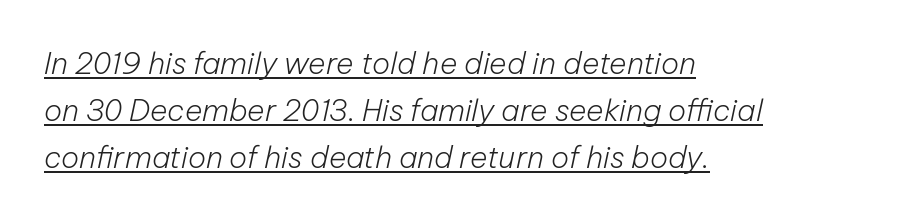
The image shows 30 px light type, italic (leaning right); set left-aligned, normal line spacing (1.57x), normal letter spacing, underlined; low stroke contrast and a medium x-height.
